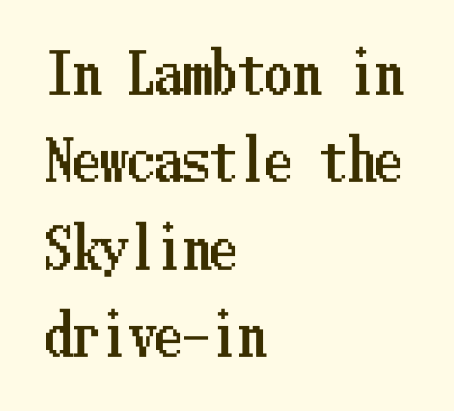
The image shows 55 px condensed type, upright; set left-aligned, normal line spacing (1.59x), normal letter spacing, not underlined; low stroke contrast and a medium x-height.
